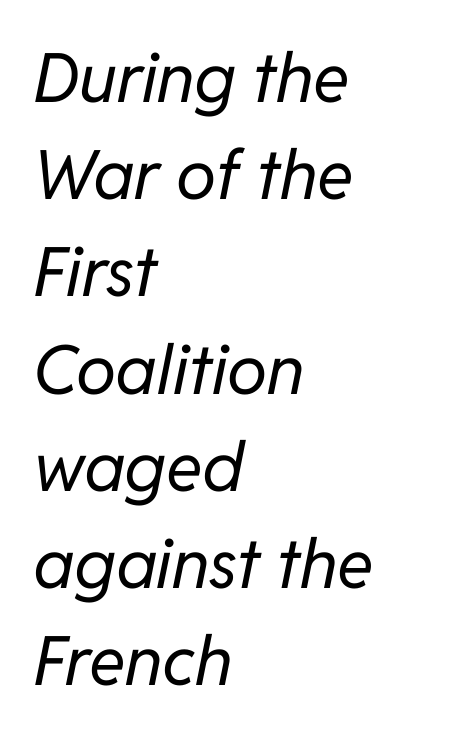
Q: Is the text bold? A: No.
Q: Is the text italic (slanted)? A: Yes, it leans right by about 11 degrees.
Q: Is the text underlined? A: No.
Q: How is the paragraph aligned? A: Left-aligned.
Q: Is the spacing between letters normal or unusually wide? A: Normal.
Q: Is the spacing between lines tight, normal or loose? A: Normal.
Q: Width (condensed, normal, or wide)? A: Normal.
Q: Stroke contrast? A: Low.
Q: x-height? A: Medium.
Q: Monospaced? A: No.
